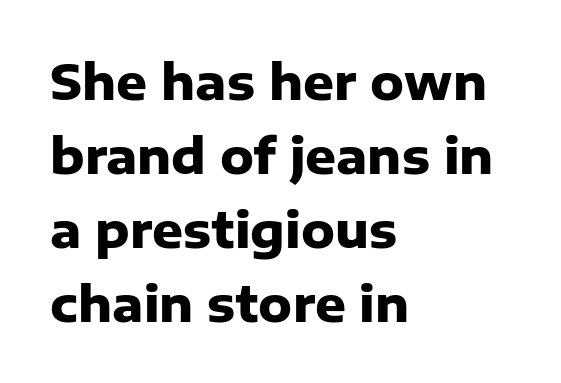
Q: Is the text bold? A: Yes.
Q: Is the text italic (slanted)? A: No, it is upright.
Q: Is the typeface a serif or a sans-serif typeface? A: Sans-serif.
Q: Is the text underlined? A: No.
Q: How is the paragraph aligned? A: Left-aligned.
Q: Is the spacing between letters normal or unusually wide? A: Normal.
Q: Is the spacing between lines tight, normal or loose? A: Normal.
Q: Width (condensed, normal, or wide)? A: Normal.
Q: Stroke contrast? A: Low.
Q: x-height? A: Medium.
Q: Monospaced? A: No.
